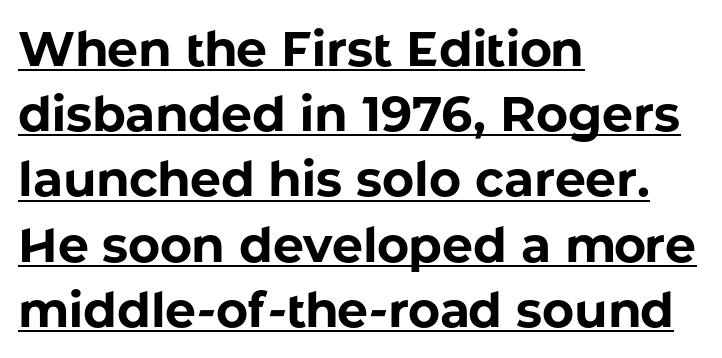
{"serif": "no", "italic": "no", "bold": "yes", "weight": "bold", "width": "normal", "stroke_contrast": "low", "x_height": "medium", "monospaced": "no", "underline": "yes", "align": "left", "line_spacing": "normal", "line_spacing_ratio": 1.33, "letter_spacing": "normal", "letter_spacing_em": 0.0, "glyph_px": 49}
